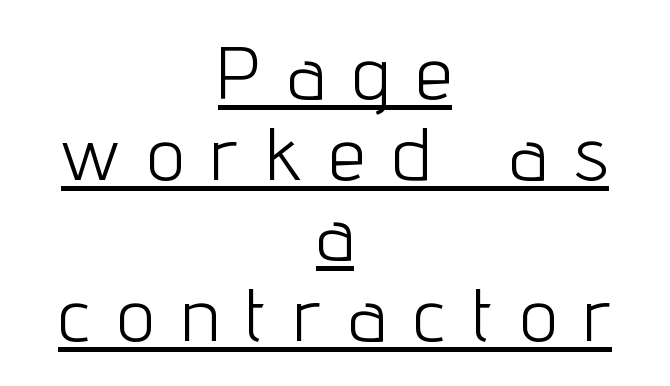
Q: Is the text bold? A: No.
Q: Is the text italic (slanted)? A: No, it is upright.
Q: Is the typeface a serif or a sans-serif typeface? A: Sans-serif.
Q: Is the text underlined? A: Yes.
Q: How is the paragraph aligned? A: Centered.
Q: Is the spacing between letters normal or unusually wide? A: Unusually wide.
Q: Is the spacing between lines tight, normal or loose? A: Tight.
Q: Width (condensed, normal, or wide)? A: Condensed.
Q: Stroke contrast? A: Low.
Q: x-height? A: Medium.
Q: Monospaced? A: No.
